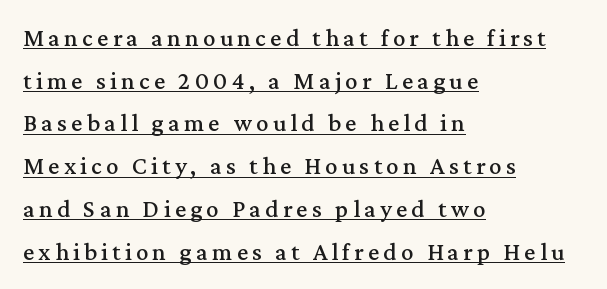
Q: Is the text italic (slanted)? A: No, it is upright.
Q: Is the text underlined? A: Yes.
Q: How is the paragraph aligned? A: Left-aligned.
